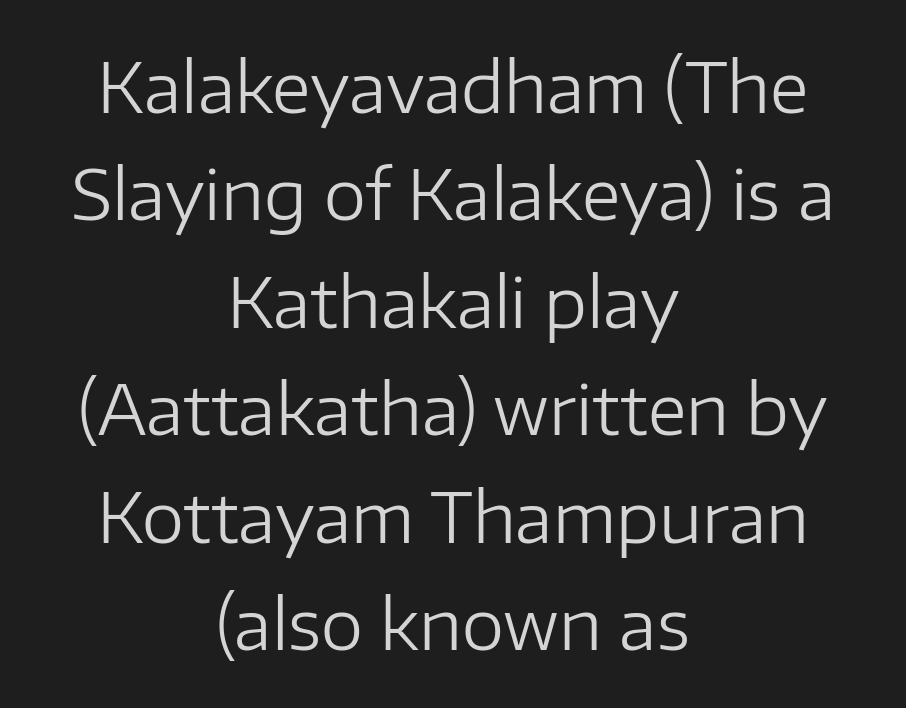
The image shows 68 px regular-weight sans-serif type, upright; set centered, normal line spacing (1.58x), normal letter spacing, not underlined; low stroke contrast and a medium x-height.
